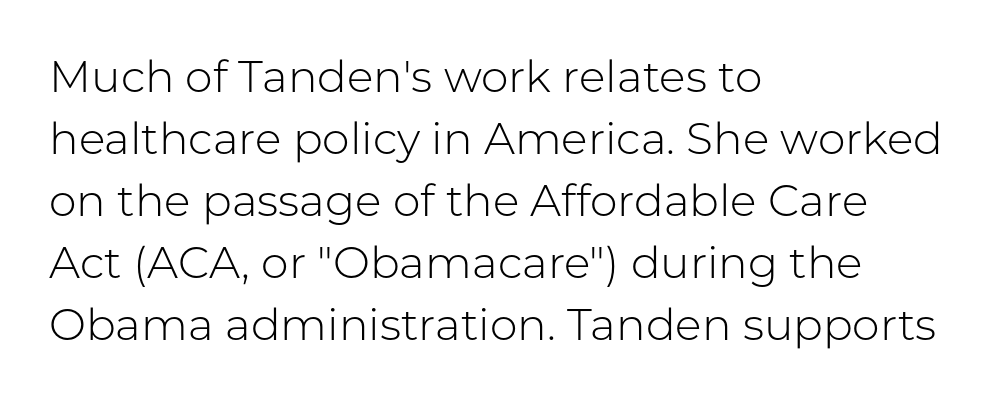
Nope, no serifs anywhere on these letters. Posture: upright roman. The tracking reads as untouched default to a designer's eye. Any mark beneath the type? The region is blank.
